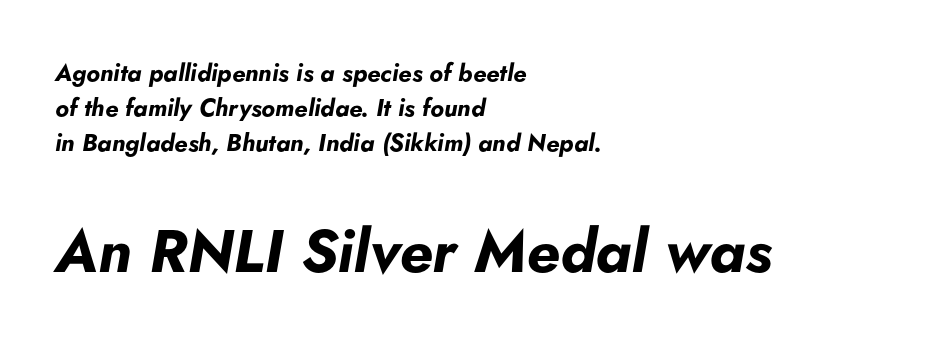
The image shows 60 px bold type, italic (leaning right); set left-aligned, normal line spacing (1.45x), normal letter spacing, not underlined; the second (bottom) block is 2.5x larger; low stroke contrast and a small x-height.
